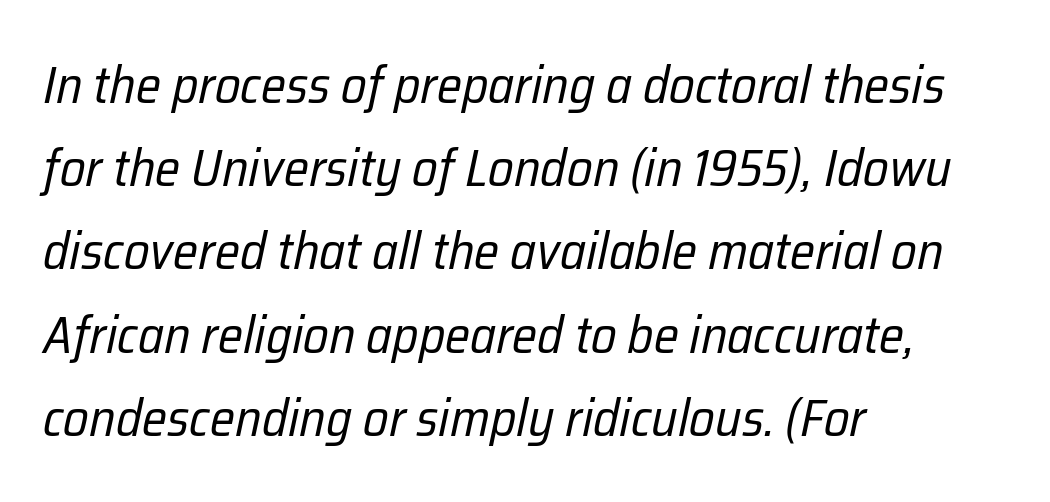
Varying glyph widths throughout — classic text-font behaviour. Each stroke keeps to a modest, everyday thickness or less. Short note: letters normally spaced. The passage is arranged the way most books set body copy — flush left. Compared with typical paragraphs, the rows here are spaced about the same.
